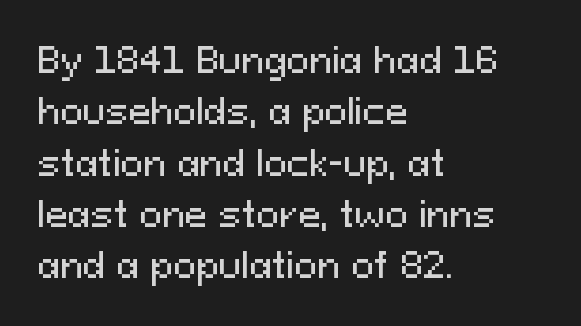
The image shows 34 px sans-serif type, upright; set left-aligned, normal line spacing (1.51x), normal letter spacing, not underlined; medium stroke contrast and a medium x-height.
